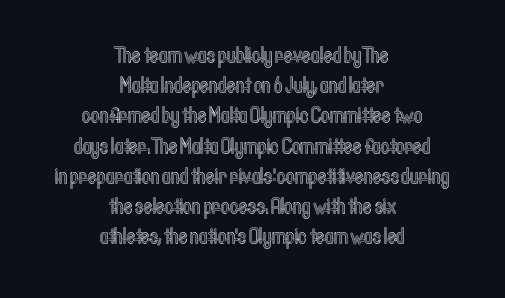
{"italic": "no", "underline": "no", "align": "center", "line_spacing": "normal", "line_spacing_ratio": 1.44, "letter_spacing": "normal", "letter_spacing_em": 0.0, "glyph_px": 21}
